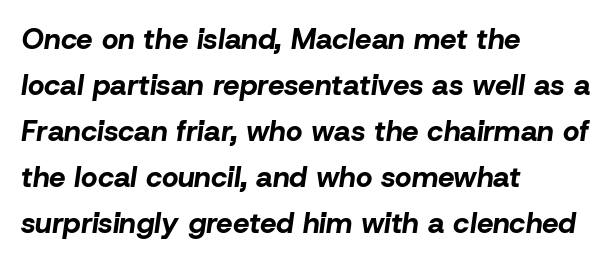
The image shows 29 px bold type, italic (leaning right); set left-aligned, normal line spacing (1.59x), normal letter spacing, not underlined; low stroke contrast and a medium x-height.
